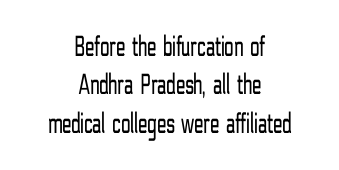
The image shows 30 px light, condensed sans-serif type, upright; set centered, normal line spacing (1.28x), normal letter spacing, not underlined; low stroke contrast and a medium x-height.
